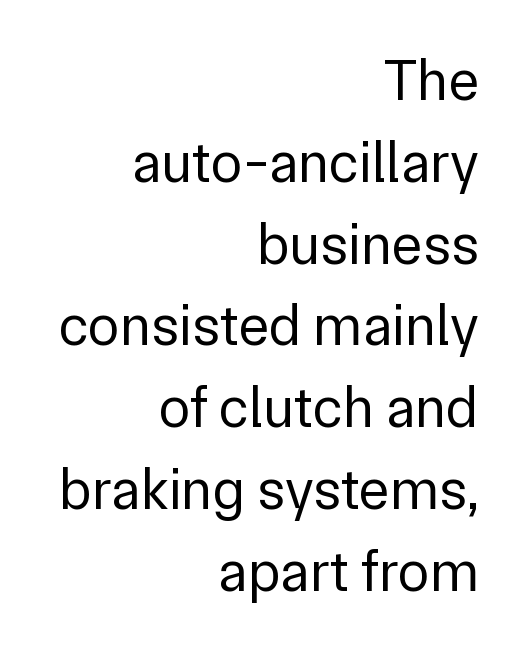
The image shows 58 px regular-weight sans-serif type, upright; set right-aligned, normal line spacing (1.41x), normal letter spacing, not underlined; low stroke contrast and a medium x-height.
